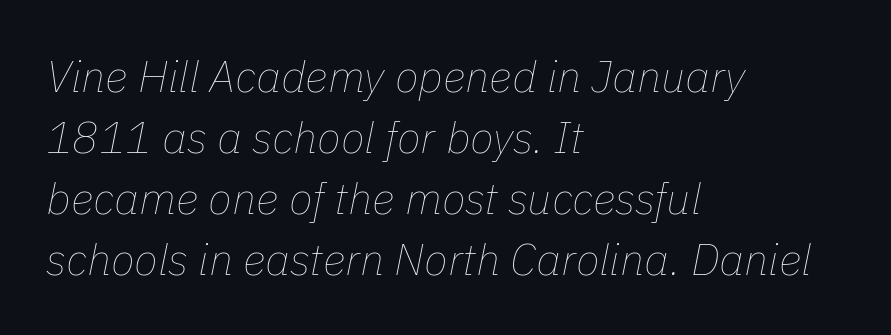
Short and long lines alike share a common starting point at left. Compared with typical paragraphs, the rows here are spaced about the same. Type without underlining. No chunkiness to these letters — they're not bold. Between one letter and the next there's only the usual sliver of space. Posture: slanted.
